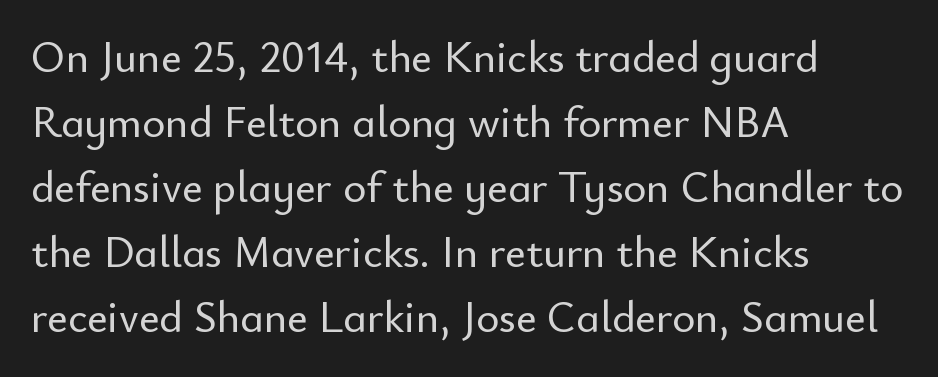
Horizontally, the lines are justified to the leading edge only. Summary of vertical rhythm: regular, with standard interline spacing. Nothing unusual about the tracking: characters are spaced as the font intends. A typesetter would mark this as roman, not italic.
